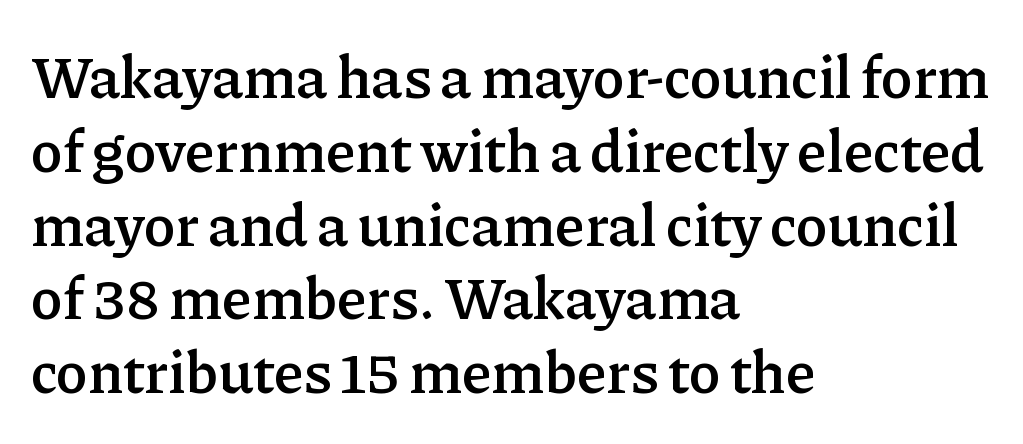
{"serif": "yes", "italic": "no", "bold": "semi", "weight": "semibold", "width": "normal", "stroke_contrast": "low", "x_height": "medium", "monospaced": "no", "underline": "no", "align": "left", "line_spacing_ratio": 1.23, "letter_spacing": "normal", "letter_spacing_em": 0.0, "glyph_px": 60}
